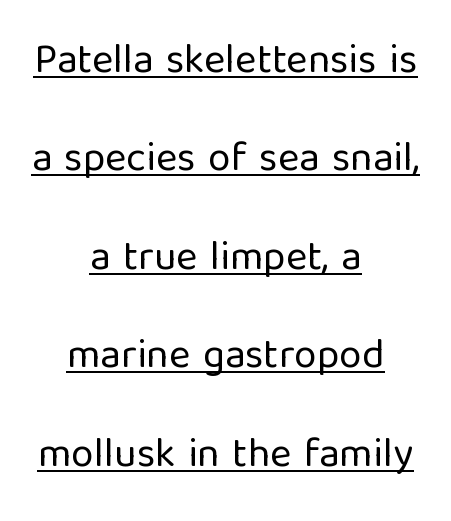
The characters are drawn with everyday or finer stroke widths. The glyphs in this specimen are sans serif. Honestly, the underline is the first thing you notice here. The axis of the letterforms is exactly vertical. Leading: increased.
